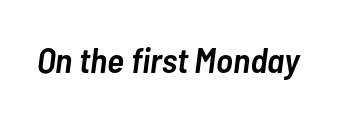
Q: Is the text bold? A: Semi-bold.
Q: Is the text italic (slanted)? A: Yes, it leans right by about 7 degrees.
Q: Is the text underlined? A: No.
Q: Is the spacing between letters normal or unusually wide? A: Normal.
Q: Width (condensed, normal, or wide)? A: Condensed.
Q: Stroke contrast? A: Low.
Q: x-height? A: Medium.
Q: Monospaced? A: No.
